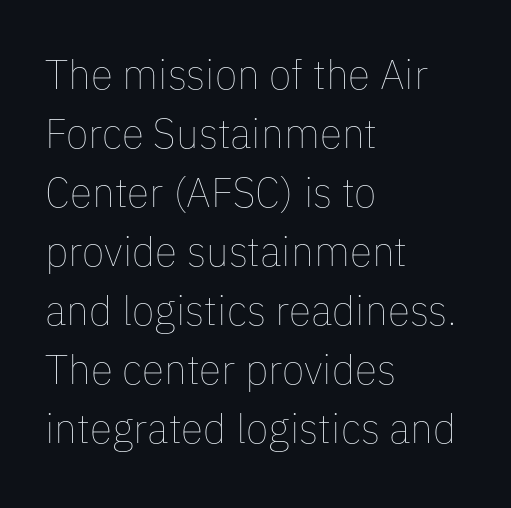
Q: Is the text bold? A: No.
Q: Is the text italic (slanted)? A: No, it is upright.
Q: Is the text underlined? A: No.
Q: How is the paragraph aligned? A: Left-aligned.
Q: Is the spacing between letters normal or unusually wide? A: Normal.
Q: Is the spacing between lines tight, normal or loose? A: Normal.
Q: Width (condensed, normal, or wide)? A: Normal.
Q: Stroke contrast? A: Low.
Q: x-height? A: Medium.
Q: Monospaced? A: No.
